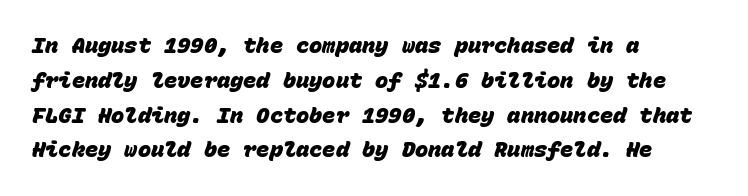
{"bold": "yes", "underline": "no", "align": "left", "line_spacing": "normal", "line_spacing_ratio": 1.58, "letter_spacing": "normal", "letter_spacing_em": 0.0, "glyph_px": 22}
